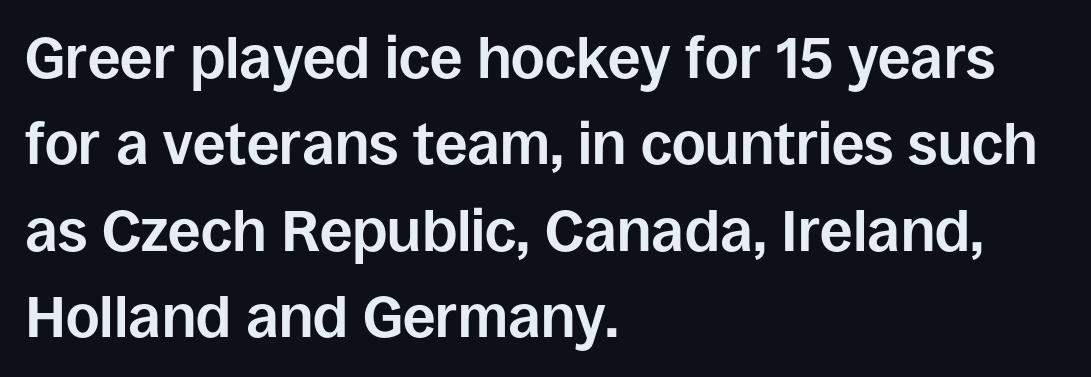
The image shows 58 px bold sans-serif type, upright; set left-aligned, normal line spacing (1.49x), normal letter spacing, not underlined; low stroke contrast and a large x-height.
